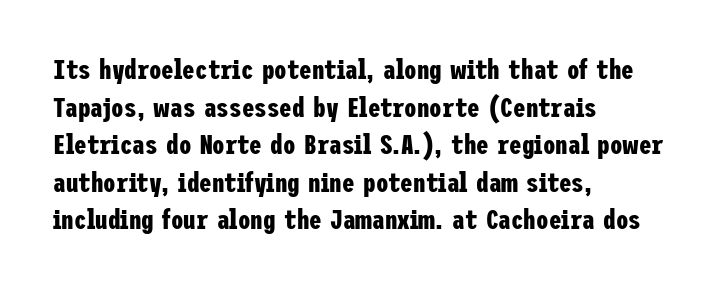
Vertically, the passage feels balanced, rows spaced as you'd expect. Bold? Absolutely — the strokes are thick and heavy. In terms of letterspacing, this is plain default setting. A roman cut, with each character standing at attention. The space directly below the letters is spotless. Is the block centered? No — it sits flush against the left margin.
